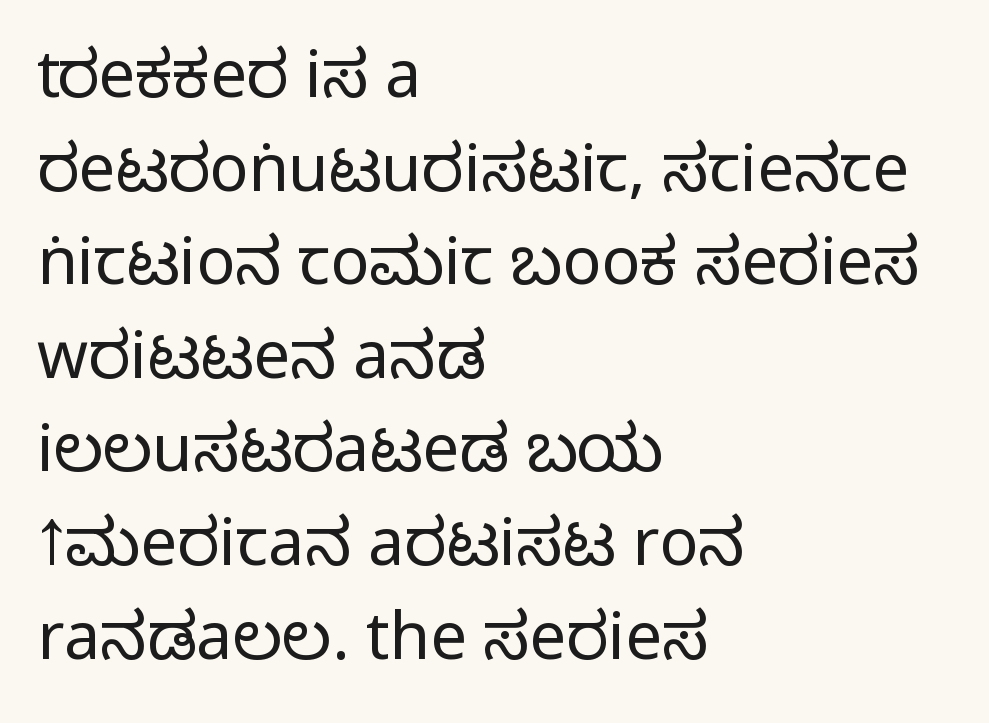
{"serif": "no", "italic": "no", "width": "condensed", "stroke_contrast": "medium", "monospaced": "no", "underline": "no", "align": "left", "line_spacing": "normal", "line_spacing_ratio": 1.44, "letter_spacing": "normal", "letter_spacing_em": 0.0, "glyph_px": 65}
